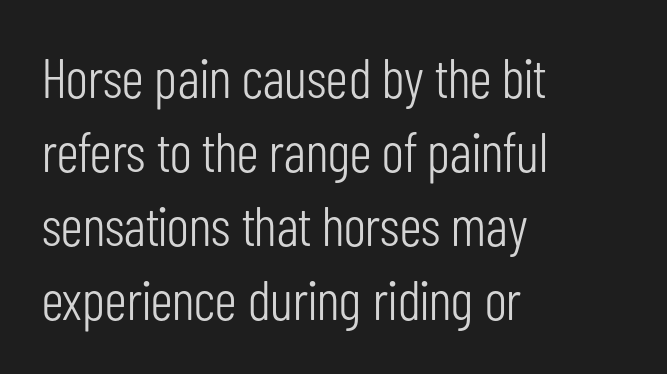
Each new line begins a customary step beneath the previous one. The passage is arranged the way most books set body copy — flush left. On a weight scale, this lands at 450 or below. Only glyphs here, with clear space below each row.
